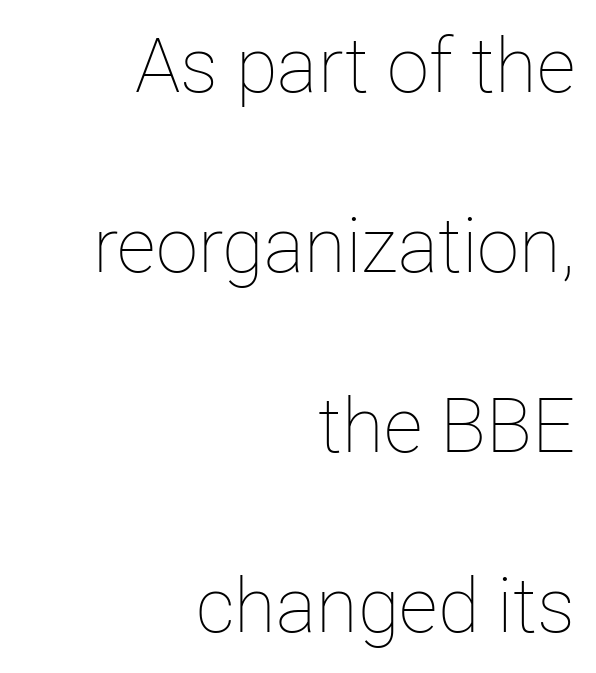
The image shows 76 px thin type, upright; set right-aligned, loose line spacing (2.37x), normal letter spacing, not underlined; low stroke contrast and a medium x-height.
